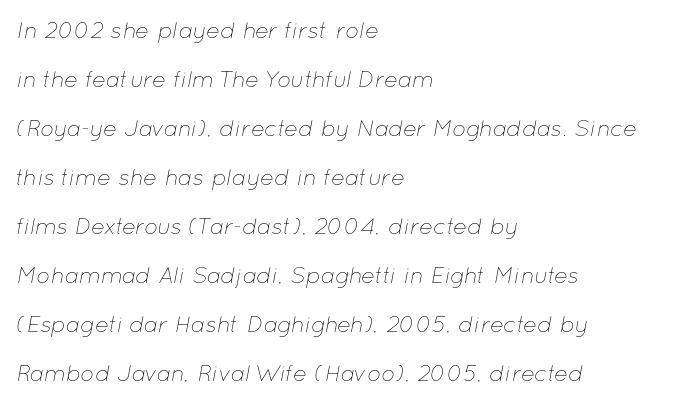
The image shows 23 px text type, italic (leaning right); set left-aligned, loose line spacing (2.13x), normal letter spacing, not underlined.
